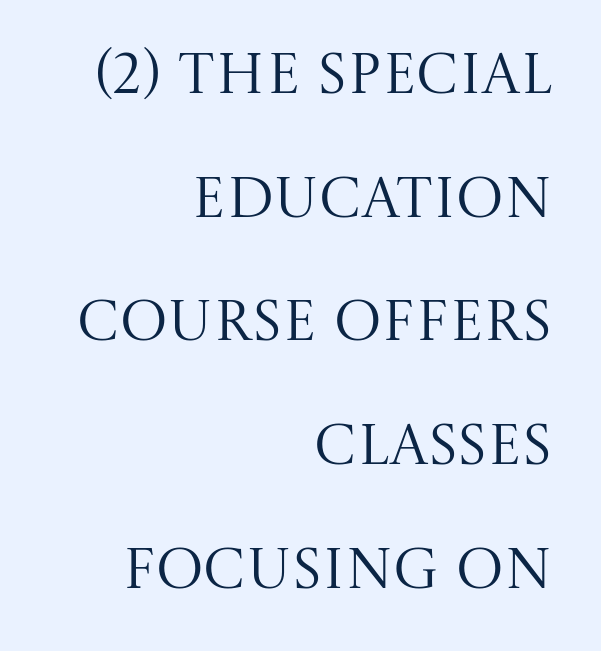
{"serif": "yes", "italic": "no", "bold": "no", "weight": "regular", "width": "normal", "stroke_contrast": "medium", "x_height": "large", "monospaced": "no", "underline": "no", "align": "right", "line_spacing": "loose", "line_spacing_ratio": 2.17, "letter_spacing": "normal", "letter_spacing_em": 0.0, "glyph_px": 57}
